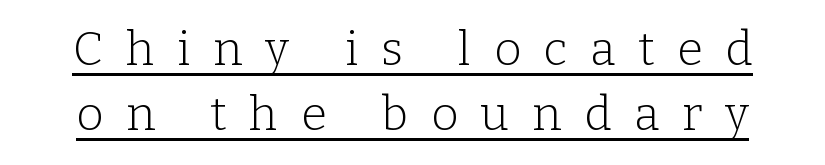
The image shows 47 px light serif type, upright; set normal line spacing (1.39x), unusually wide letter spacing (+0.48 em), underlined; low stroke contrast and a medium x-height.
